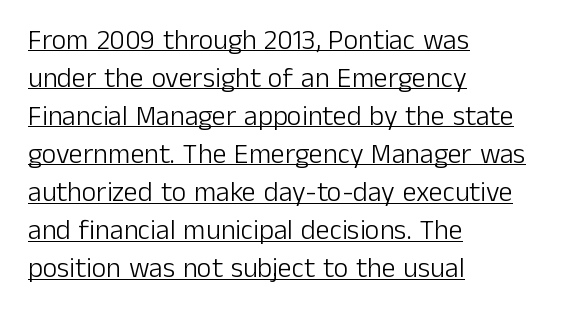
Note the varied advance widths — an 'i' is clearly narrower than an 'm'. Letter spacing: default. A light-to-regular cut is what we see here. Unlike italic type, these characters show no tilt at all. This sample carries an underscore along the baseline area.
